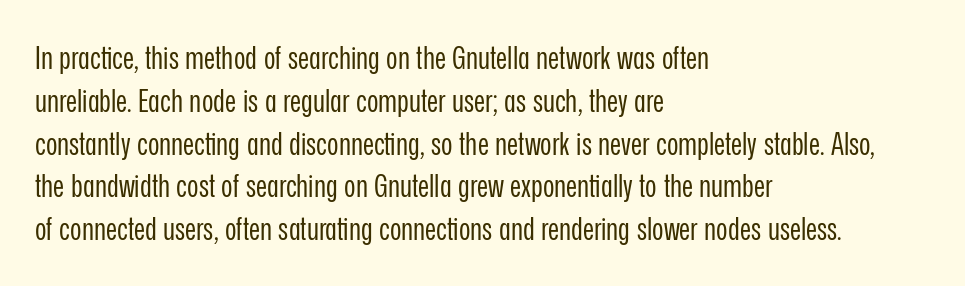
No italicization has been applied; the sample stays upright. The passage shown is not bold in any degree. Typographically, this falls in the sans-serif category. Observe the ordinary spacing: letters are neighbours, not strangers.
